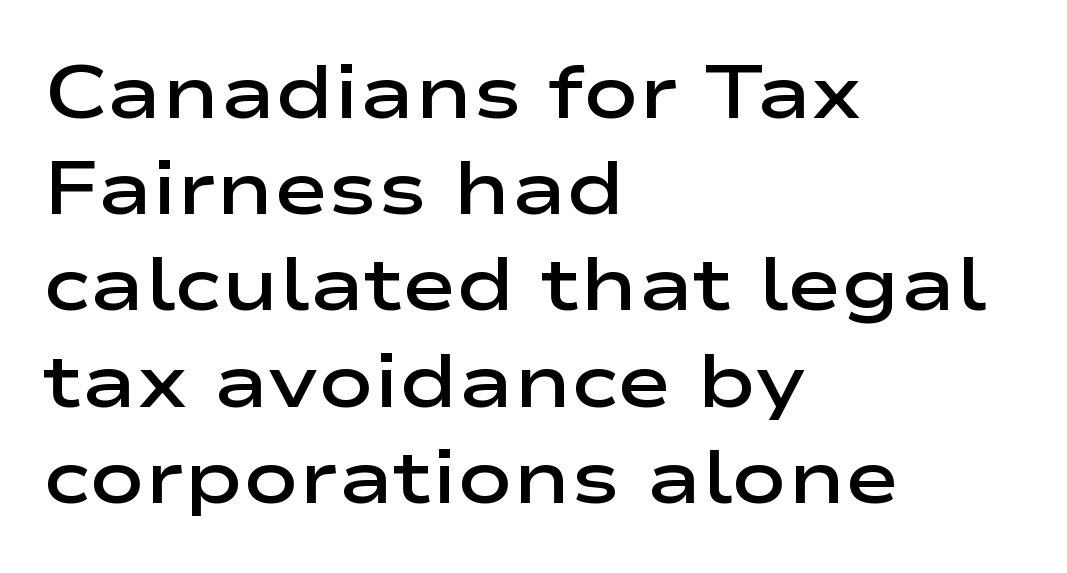
The image shows 74 px semibold, wide sans-serif type, upright; set left-aligned, normal line spacing (1.3x), normal letter spacing, not underlined; low stroke contrast and a medium x-height.
